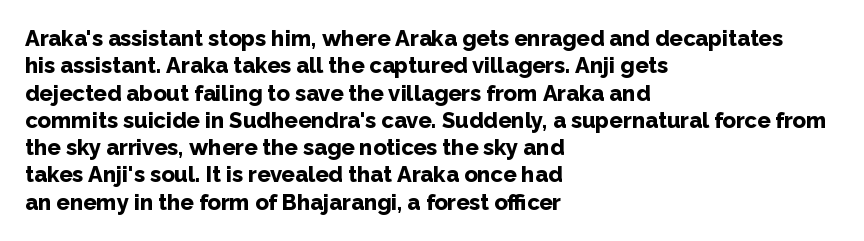
Chunky letters — that's bold for sure. Caption: standard tracking, unaltered. Descenders are the only things crossing below the line. Typeset ragged right — the left edge is the straight one. The letters stand upright; this is a roman face.
